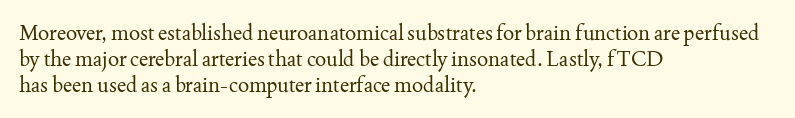
The image shows 21 px text type, upright; set left-aligned, line spacing 1.23x, normal letter spacing, not underlined.
